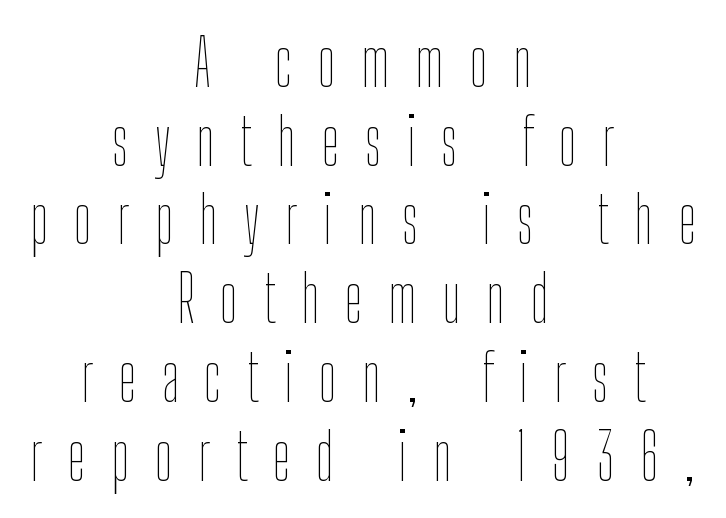
The image shows 64 px thin, condensed type, upright; set centered, line spacing 1.23x, unusually wide letter spacing (+0.4 em), not underlined; low stroke contrast and a medium x-height.
